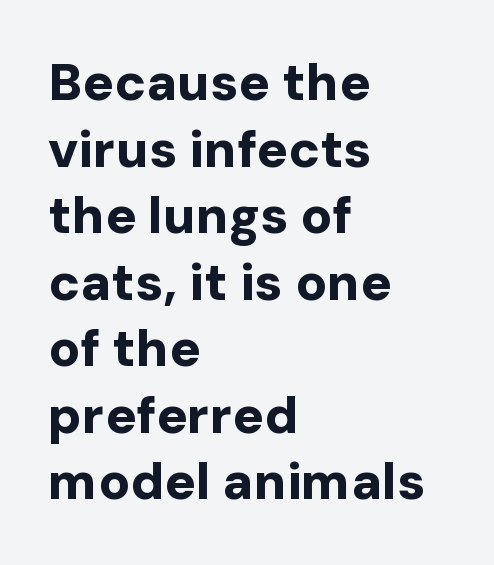
The tracking reads as untouched default to a designer's eye. Students, observe: this is what conventionally led text looks like. Any mark beneath the type? The region is blank. Look at the stroke-to-counter ratio: heavy, a bold. When letters stand straight like this, we call the style roman or upright.
